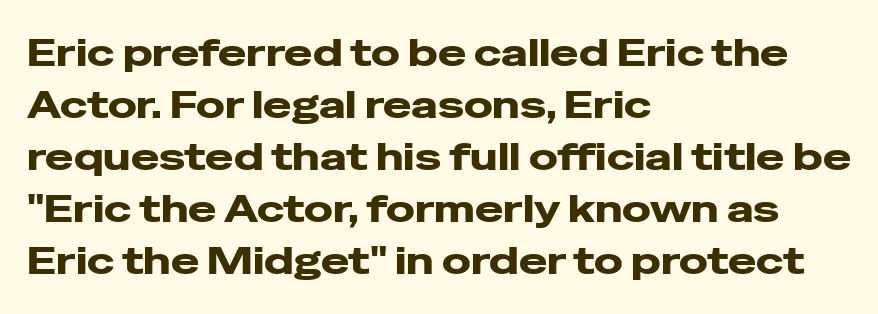
{"serif": "no", "italic": "no", "bold": "yes", "weight": "heavy", "width": "wide", "stroke_contrast": "low", "x_height": "medium", "monospaced": "no", "underline": "no", "align": "left", "line_spacing": "normal", "line_spacing_ratio": 1.37, "letter_spacing": "normal", "letter_spacing_em": 0.0, "glyph_px": 38}
